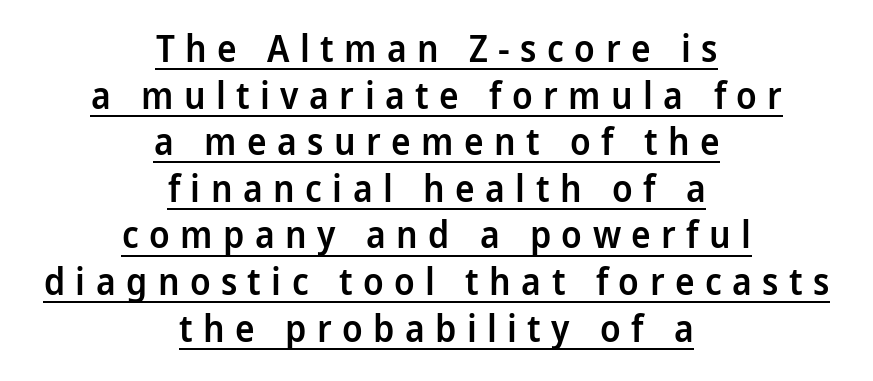
Q: Is the text bold? A: Semi-bold.
Q: Is the text italic (slanted)? A: No, it is upright.
Q: Is the typeface a serif or a sans-serif typeface? A: Sans-serif.
Q: Is the text underlined? A: Yes.
Q: How is the paragraph aligned? A: Centered.
Q: Is the spacing between letters normal or unusually wide? A: Unusually wide.
Q: Is the spacing between lines tight, normal or loose? A: Normal.
Q: Width (condensed, normal, or wide)? A: Condensed.
Q: Stroke contrast? A: Low.
Q: x-height? A: Large.
Q: Monospaced? A: No.
